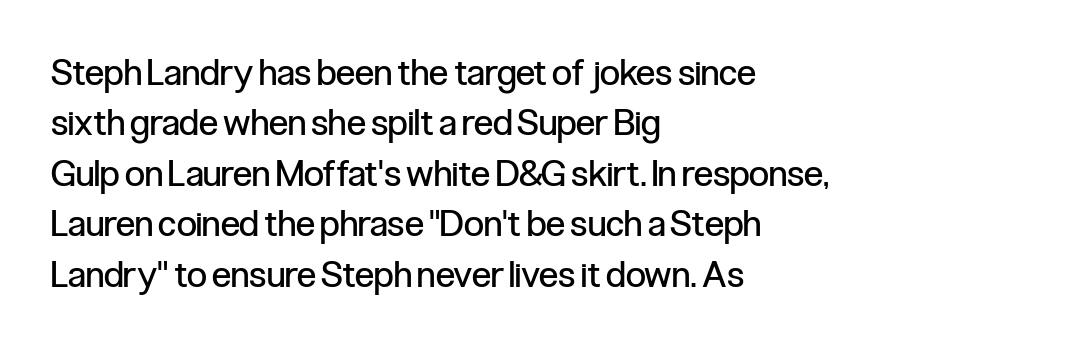
{"serif": "no", "italic": "no", "bold": "no", "weight": "regular", "width": "condensed", "stroke_contrast": "low", "x_height": "medium", "monospaced": "no", "underline": "no", "align": "left", "line_spacing": "normal", "line_spacing_ratio": 1.4, "letter_spacing": "normal", "letter_spacing_em": 0.0, "glyph_px": 36}
